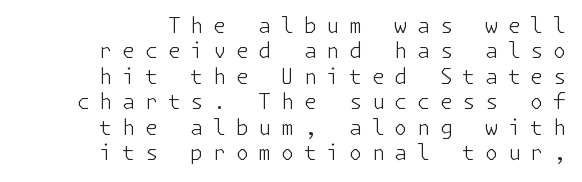
The image shows 21 px text type, upright; set right-aligned, line spacing 1.21x, unusually wide letter spacing (+0.46 em), not underlined.
